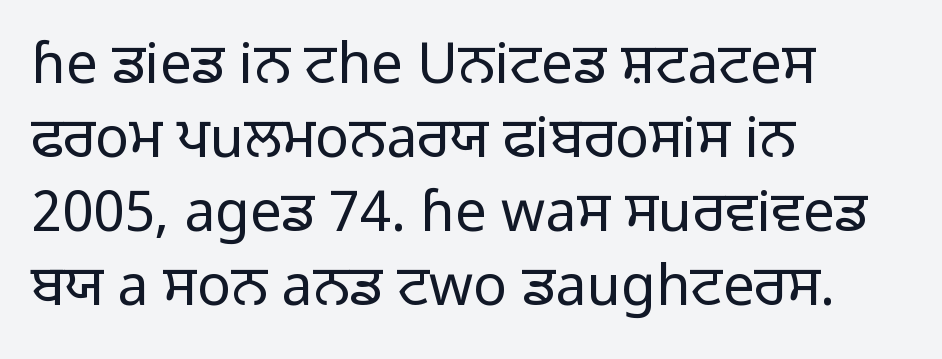
{"serif": "no", "italic": "no", "bold": "no", "weight": "light", "width": "normal", "stroke_contrast": "low", "x_height": "medium", "monospaced": "no", "underline": "no", "align": "left", "line_spacing": "normal", "line_spacing_ratio": 1.32, "letter_spacing": "normal", "letter_spacing_em": 0.0, "glyph_px": 56}
